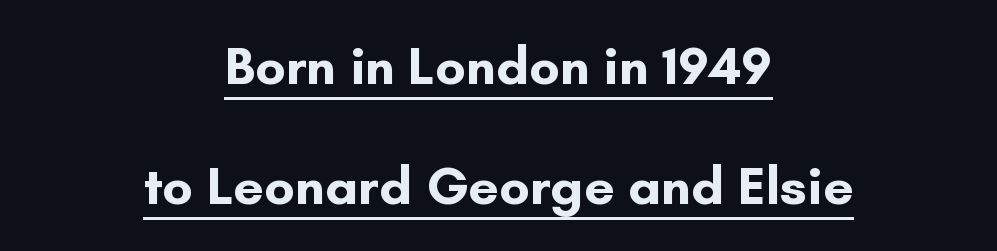
{"serif": "no", "italic": "no", "bold": "yes", "weight": "bold", "width": "normal", "stroke_contrast": "low", "x_height": "small", "monospaced": "no", "underline": "yes", "align": "center", "line_spacing": "loose", "line_spacing_ratio": 2.23, "letter_spacing": "normal", "letter_spacing_em": 0.0, "glyph_px": 54}
